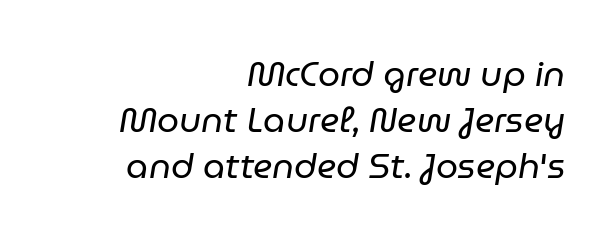
{"italic": "yes", "lean": "right", "slant_degrees": 9, "bold": "no", "weight": "regular", "width": "normal", "stroke_contrast": "low", "x_height": "medium", "monospaced": "no", "underline": "no", "align": "right", "line_spacing": "normal", "line_spacing_ratio": 1.31, "letter_spacing": "normal", "letter_spacing_em": 0.0, "glyph_px": 35}
